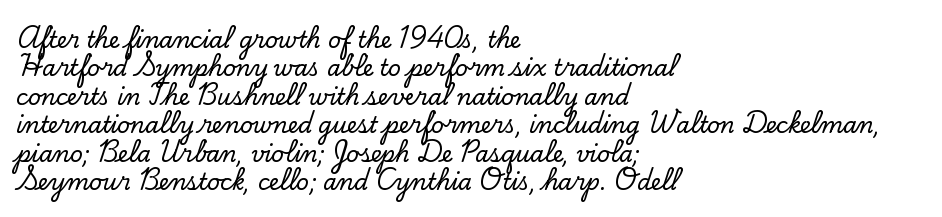
{"underline": "no", "align": "left", "line_spacing": "normal", "line_spacing_ratio": 1.29, "letter_spacing": "normal", "letter_spacing_em": 0.0, "glyph_px": 22}
